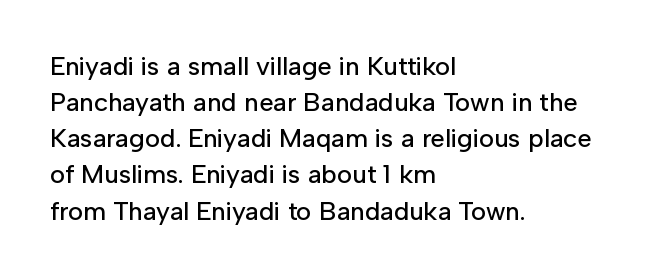
Q: Is the text italic (slanted)? A: No, it is upright.
Q: Is the text underlined? A: No.
Q: How is the paragraph aligned? A: Left-aligned.
Q: Is the spacing between letters normal or unusually wide? A: Normal.
Q: Is the spacing between lines tight, normal or loose? A: Normal.
